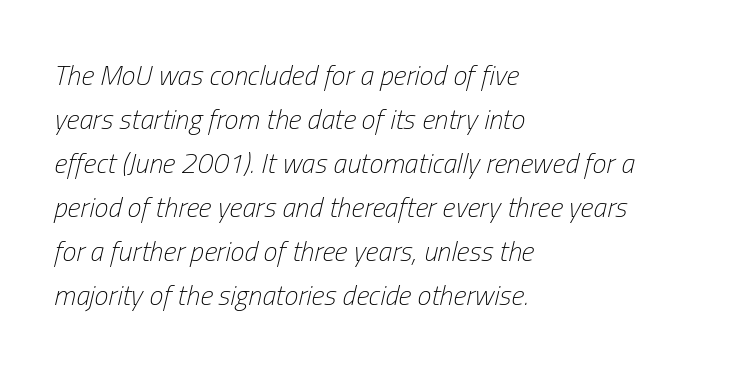
Q: Is the text bold? A: No.
Q: Is the text italic (slanted)? A: Yes, it leans right by about 13 degrees.
Q: Is the text underlined? A: No.
Q: How is the paragraph aligned? A: Left-aligned.
Q: Is the spacing between letters normal or unusually wide? A: Normal.
Q: Is the spacing between lines tight, normal or loose? A: Normal.
Q: Width (condensed, normal, or wide)? A: Condensed.
Q: Stroke contrast? A: Low.
Q: x-height? A: Medium.
Q: Monospaced? A: No.
